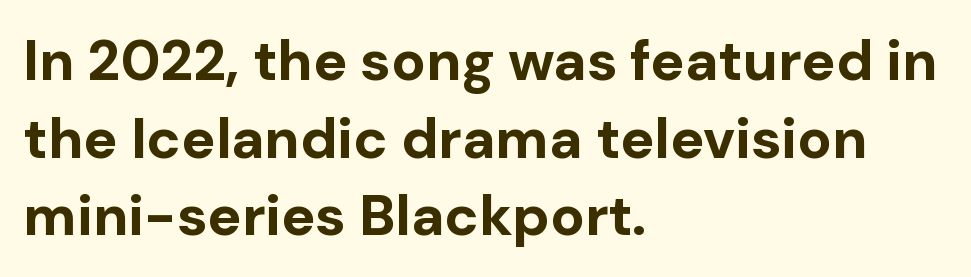
The image shows 57 px bold sans-serif type, upright; set left-aligned, normal line spacing (1.36x), normal letter spacing, not underlined; low stroke contrast and a medium x-height.
